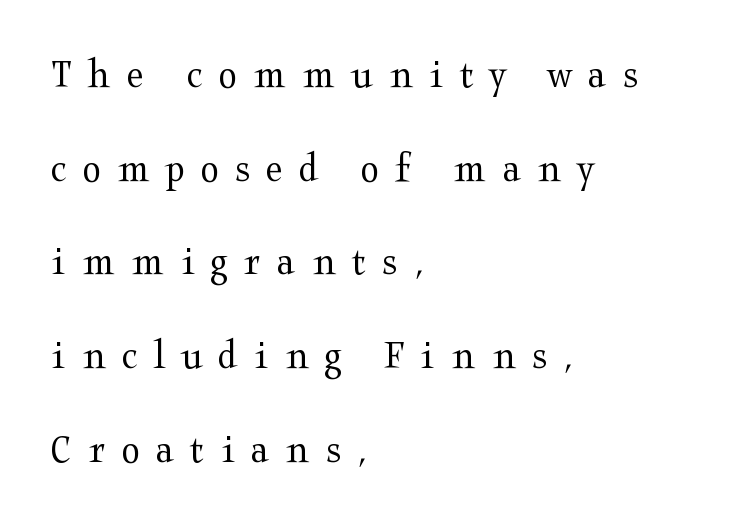
Q: Is the text bold? A: No.
Q: Is the text italic (slanted)? A: No, it is upright.
Q: Is the typeface a serif or a sans-serif typeface? A: Serif.
Q: Is the text underlined? A: No.
Q: How is the paragraph aligned? A: Left-aligned.
Q: Is the spacing between letters normal or unusually wide? A: Unusually wide.
Q: Is the spacing between lines tight, normal or loose? A: Loose.
Q: Width (condensed, normal, or wide)? A: Wide.
Q: Stroke contrast? A: Medium.
Q: x-height? A: Medium.
Q: Monospaced? A: No.
